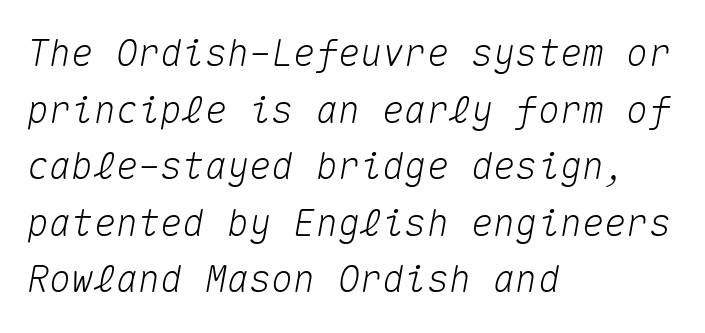
Q: Is the text italic (slanted)? A: Yes, it leans right by about 10 degrees.
Q: Is the text underlined? A: No.
Q: How is the paragraph aligned? A: Left-aligned.
Q: Is the spacing between letters normal or unusually wide? A: Normal.
Q: Is the spacing between lines tight, normal or loose? A: Normal.
Q: Width (condensed, normal, or wide)? A: Normal.
Q: Stroke contrast? A: Medium.
Q: x-height? A: Medium.
Q: Monospaced? A: Yes.
